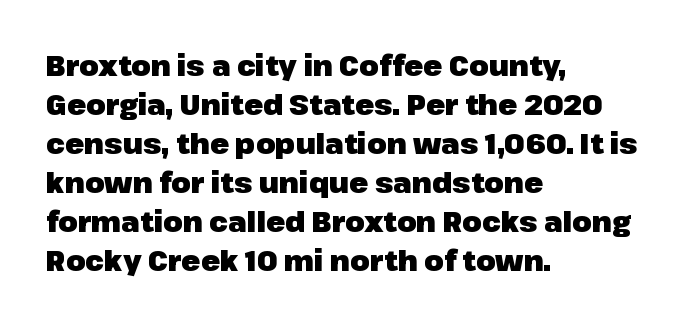
The image shows 28 px heavy sans-serif type, upright; set left-aligned, normal line spacing (1.39x), normal letter spacing, not underlined; low stroke contrast and a medium x-height.
